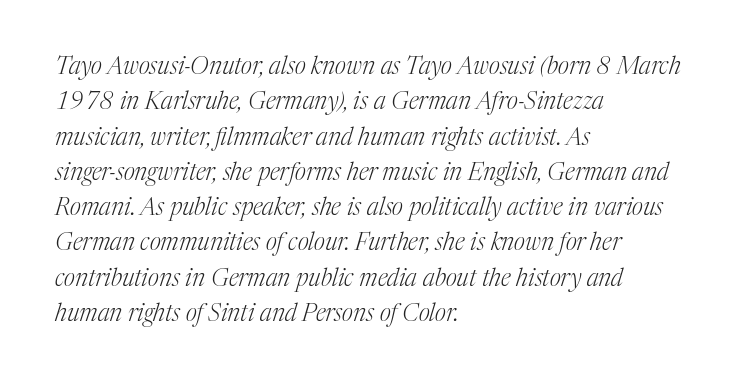
{"italic": "yes", "lean": "right", "slant_degrees": 17, "bold": "no", "underline": "no", "align": "left", "line_spacing": "normal", "line_spacing_ratio": 1.47, "letter_spacing": "normal", "letter_spacing_em": 0.0, "glyph_px": 24}
